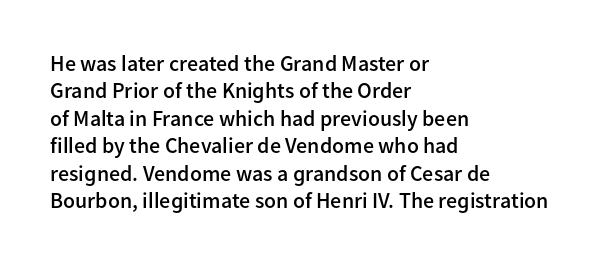
The image shows 22 px text type, upright; set left-aligned, normal line spacing (1.25x), normal letter spacing, not underlined.
